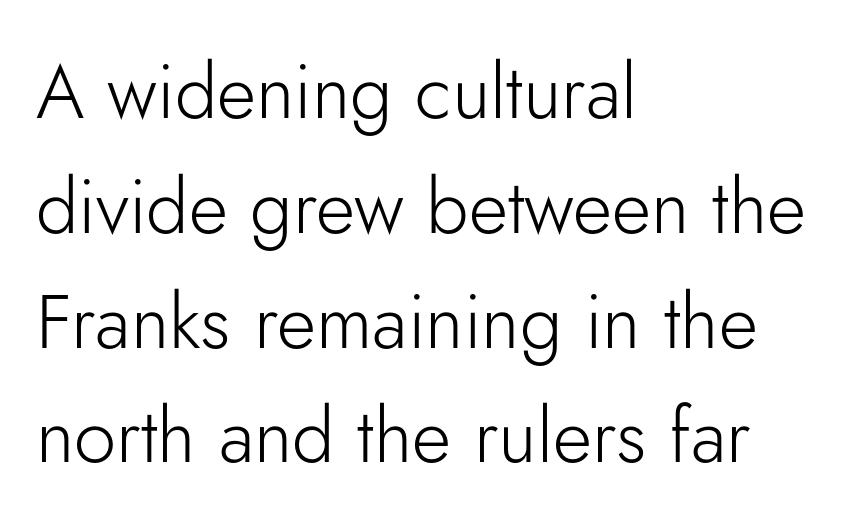
Ordinary non-slanted type is in use. This is sans-serif lettering, the kind often seen on screens and signage. Regular leading. Think of a printed novel: that variable character pitch is what you see here.
